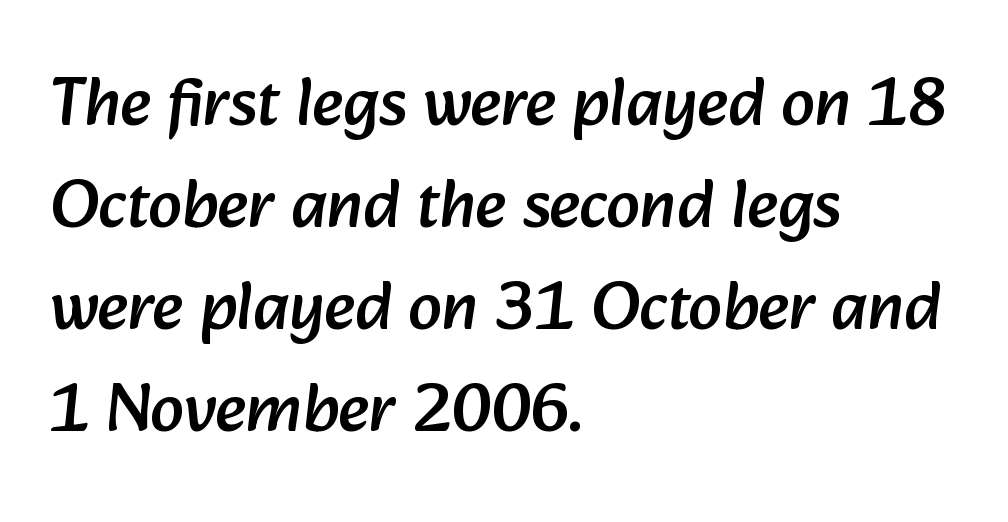
The image shows 68 px sans-serif type; set left-aligned, normal line spacing (1.5x), normal letter spacing, not underlined; low stroke contrast and a medium x-height.
